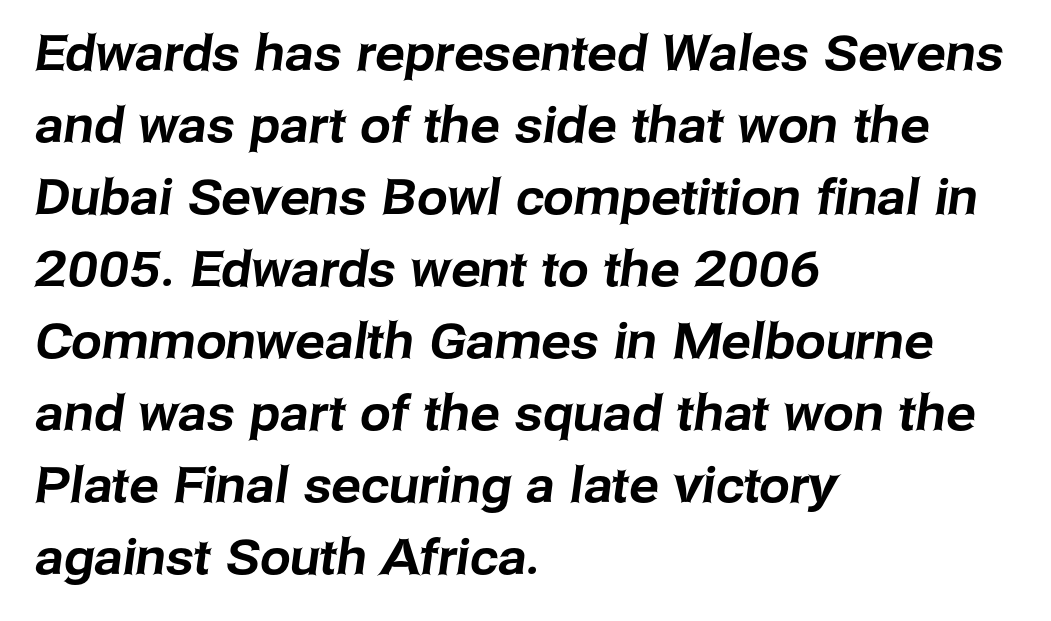
{"serif": "no", "width": "normal", "stroke_contrast": "low", "x_height": "medium", "monospaced": "no", "underline": "no", "align": "left", "line_spacing": "normal", "line_spacing_ratio": 1.47, "letter_spacing": "normal", "letter_spacing_em": 0.0, "glyph_px": 49}
